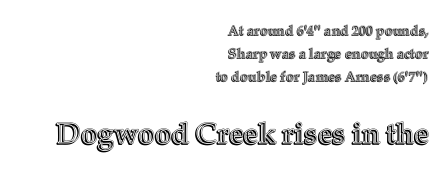
{"italic": "no", "width": "normal", "x_height": "medium", "monospaced": "no", "underline": "no", "align": "right", "line_spacing": "normal", "line_spacing_ratio": 1.63, "letter_spacing": "normal", "letter_spacing_em": 0.0, "larger_block": "second", "size_ratio": 2.07, "glyph_px": 29}
